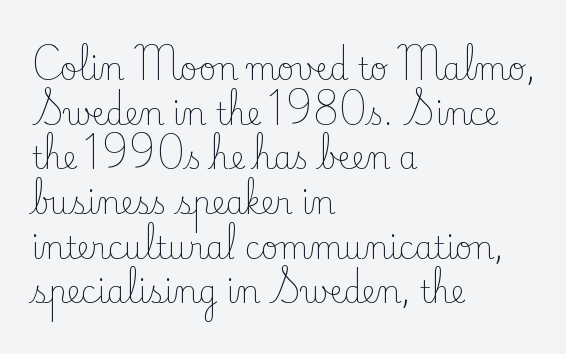
Here the designer chose a conventional face with non-uniform glyph widths. Standard letterfit; no display-style spreading of the glyphs. The strokes are not fattened; the text isn't bold. Designer's note — italics off, roman on. Nobody drew a line under any word here. The lines in this sample share a left origin and differ only in where they stop.
